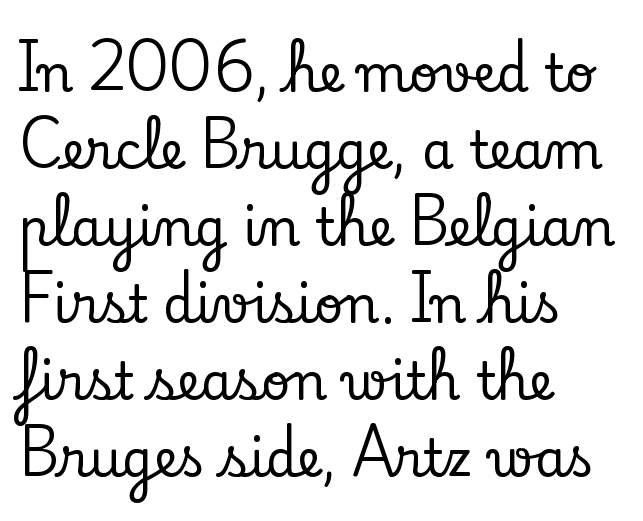
Q: Is the text italic (slanted)? A: No, it is upright.
Q: Is the text underlined? A: No.
Q: How is the paragraph aligned? A: Left-aligned.
Q: Is the spacing between letters normal or unusually wide? A: Normal.
Q: Is the spacing between lines tight, normal or loose? A: Normal.
Q: Width (condensed, normal, or wide)? A: Normal.
Q: Stroke contrast? A: Low.
Q: x-height? A: Small.
Q: Monospaced? A: No.
